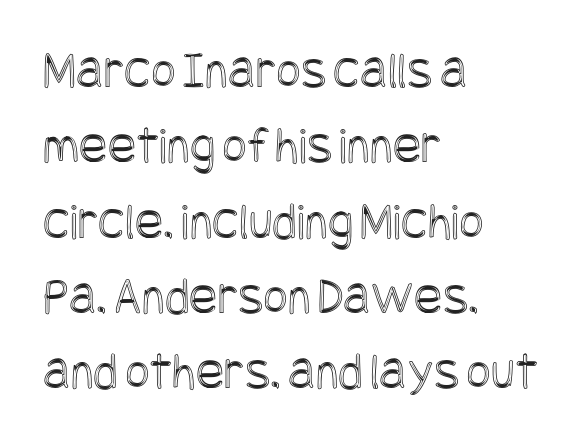
Posture: straight, roman, zero tilt. The gaps between neighbouring characters are ordinary and unremarkable. Does the leading feel generous? No, just average. Leftover space on each line is placed entirely after the last word. The string is rendered with underlining switched off.
